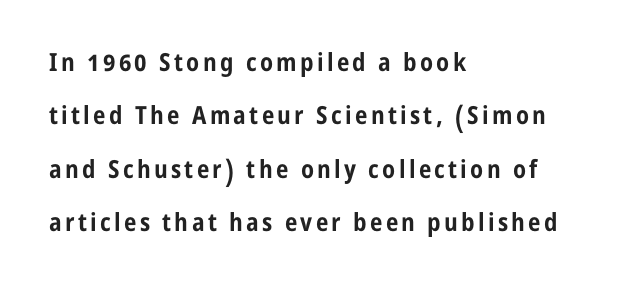
{"italic": "no", "bold": "yes", "underline": "no", "align": "left", "line_spacing": "loose", "line_spacing_ratio": 2.14, "glyph_px": 25}
